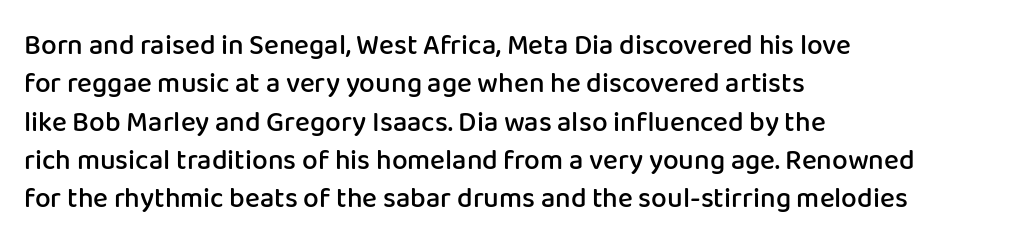
The zone under the glyphs is completely vacant. Style check: upright. You could not count columns in this text — the font is proportionally spaced. I'd call this a sans setting — the letters go barefoot. Glyph-to-glyph distance matches everyday printed text.
